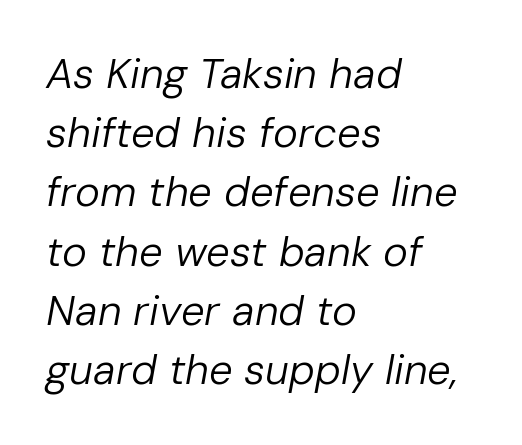
The typeface has the unassuming heft of standard copy or less. The rendering uses natural spacing where letterforms have individual widths. What stands out about the letter spacing? Nothing — it is the standard amount. Notice how the passage keeps a crisp vertical edge on the left only. Whoever set this chose a conventional vertical rhythm. Anything drawn beneath the words? Only blank space.
